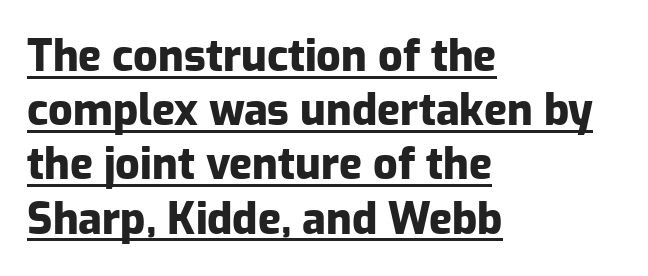
Tall strokes in this sample are plumb rather than angled. These lines sit exactly where default settings would place them. No feet cap the strokes, marking this as sans-serif type. In designer terms, the underline attribute is active on this setting. Its strokes are broad and dark, the hallmark of bold type. The horizontal fit of the characters is conventional and even.
